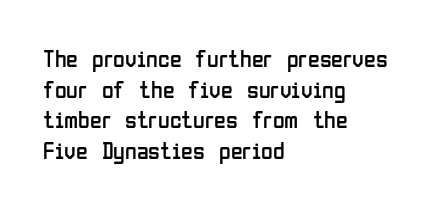
Is the type heavy? It reads as light-to-regular instead. Leftover space on each line is placed entirely after the last word. Characters follow at the spacing the type designer built in. The passage shown stacks its lines at a standard gap.
